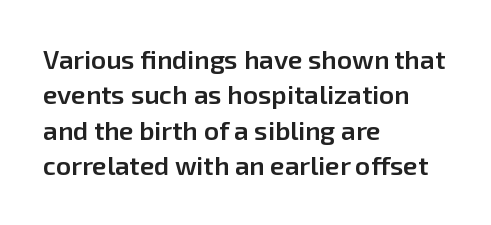
The image shows 26 px text type, upright; set left-aligned, normal line spacing (1.36x), normal letter spacing, not underlined.
